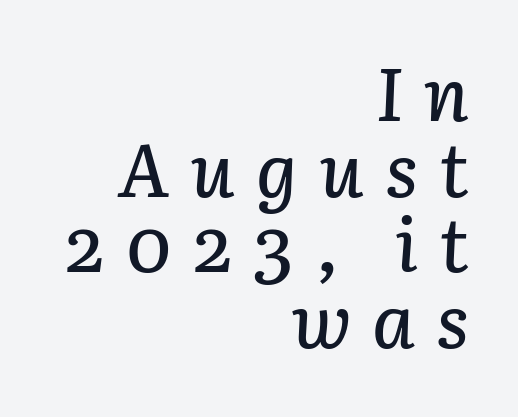
Compared with typical body copy, the letter spacing here is much looser. Each letter keeps its own natural width here, so spacing adapts to shape. Compared with ordinary roman type, these characters are visibly tilted. Nobody drew a line under any word here. If you drew a ruler down the right edge, every line would touch it.
